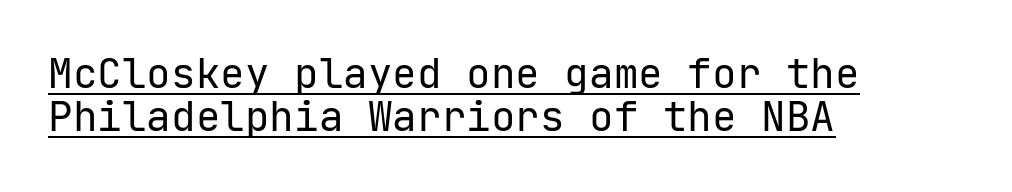
The image shows 41 px regular-weight sans-serif type, upright, monospaced; set left-aligned, tight line spacing (1.05x), normal letter spacing, underlined; low stroke contrast and a medium x-height.
